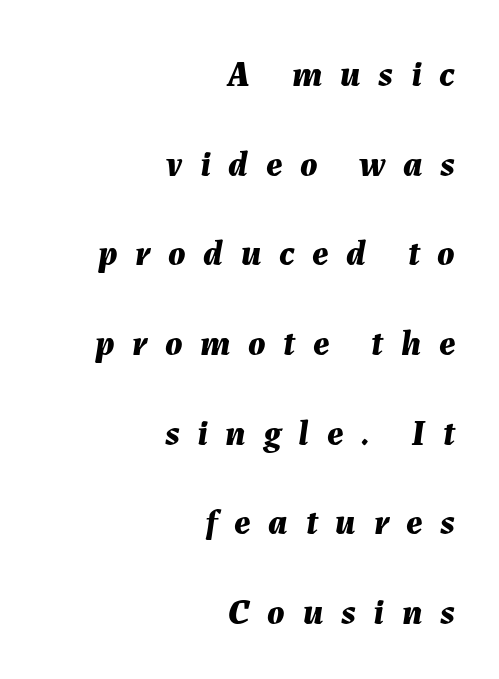
The image shows 36 px bold type, italic (leaning right); set right-aligned, loose line spacing (2.49x), unusually wide letter spacing (+0.49 em), not underlined; medium stroke contrast and a medium x-height.
